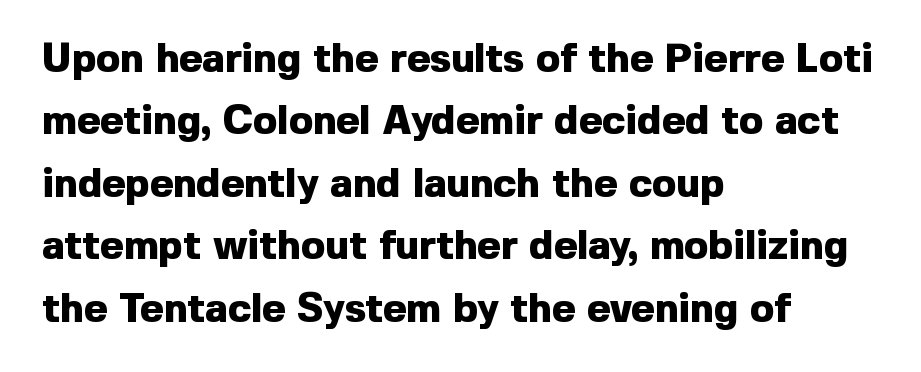
{"serif": "no", "italic": "no", "bold": "yes", "weight": "heavy", "width": "normal", "x_height": "medium", "monospaced": "no", "underline": "no", "align": "left", "line_spacing": "normal", "line_spacing_ratio": 1.56, "letter_spacing": "normal", "letter_spacing_em": 0.0, "glyph_px": 40}
